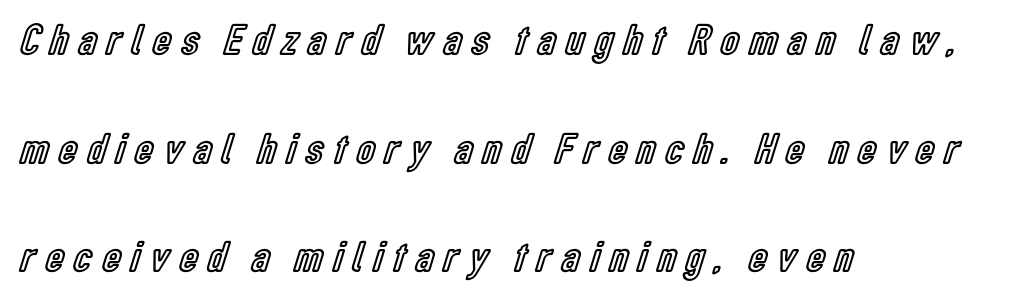
Layout note: lines flush left. Words appear elongated and porous because spacing is wide. Plain, unruled lines of type. Character widths vary here, with narrow letters taking less room than wide ones.
